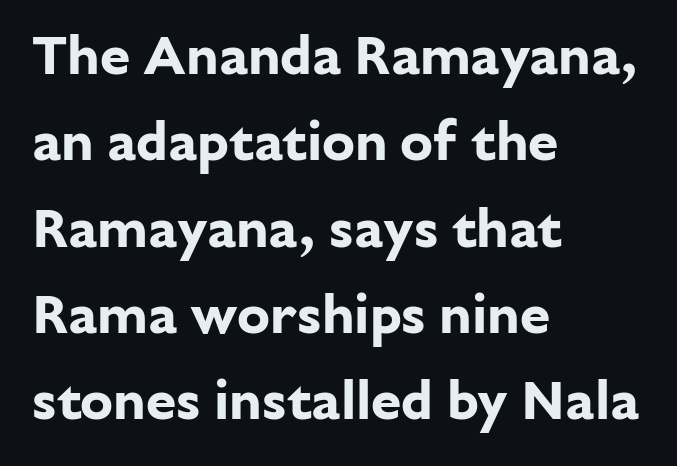
The image shows 55 px bold sans-serif type, upright; set left-aligned, normal line spacing (1.57x), normal letter spacing, not underlined; low stroke contrast and a medium x-height.
